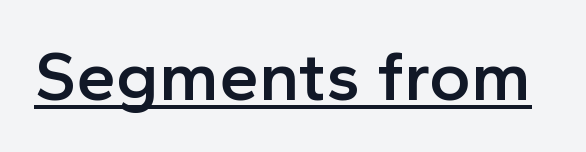
Quick note: not italic, upright. Think of a printed novel: that variable character pitch is what you see here. Semibold letterforms, between regular and bold. The face used here appears with an underline applied. There is no visible air inserted between adjacent glyphs. Note: no serifs on the glyphs.
